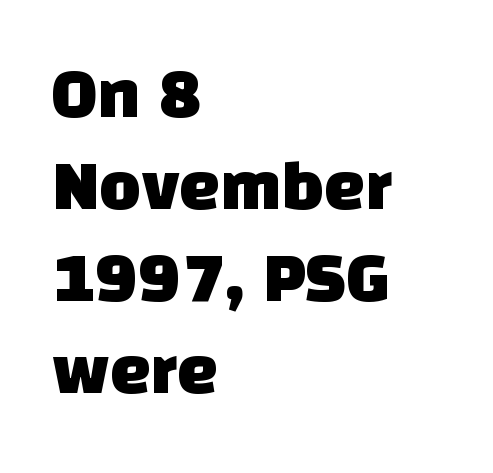
Horizontal alignment here is leftward, the default for most running prose. Type without underlining. Nope, no serifs anywhere on these letters. Tracking value appears to be zero — textbook default spacing.
